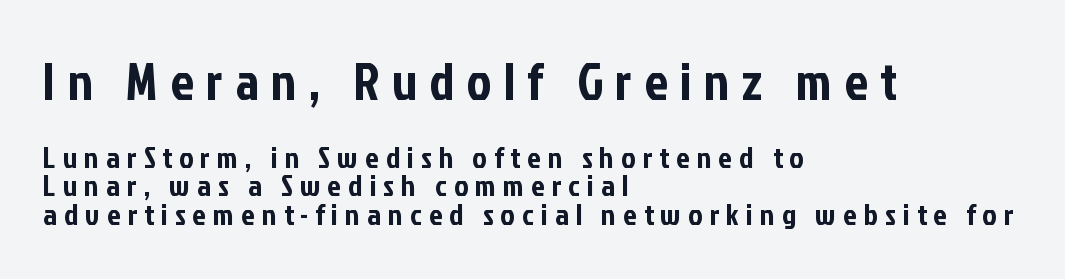
The image shows 52 px condensed sans-serif type, upright; set left-aligned, tight line spacing (0.96x), unusually wide letter spacing (+0.24 em), not underlined; the first (top) block is 1.73x larger; low stroke contrast and a medium x-height.
